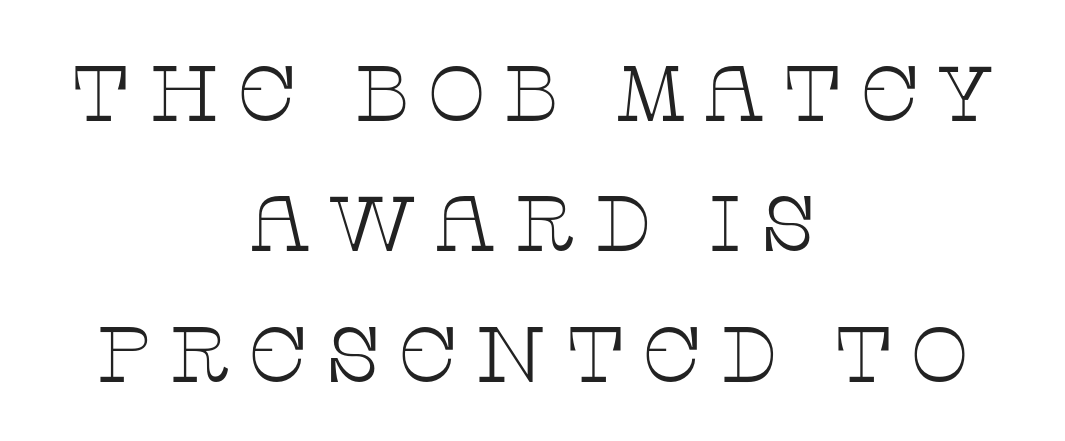
Think of a printed novel: that variable character pitch is what you see here. The letters stand straight up with perfectly vertical stems. What's the leading like? Ordinary, nothing unusual. These glyphs show unthickened strokes, regular width or finer. The compositor balanced each line on the midline. Observe the wide spacing: letters keep a clear distance from each other.
